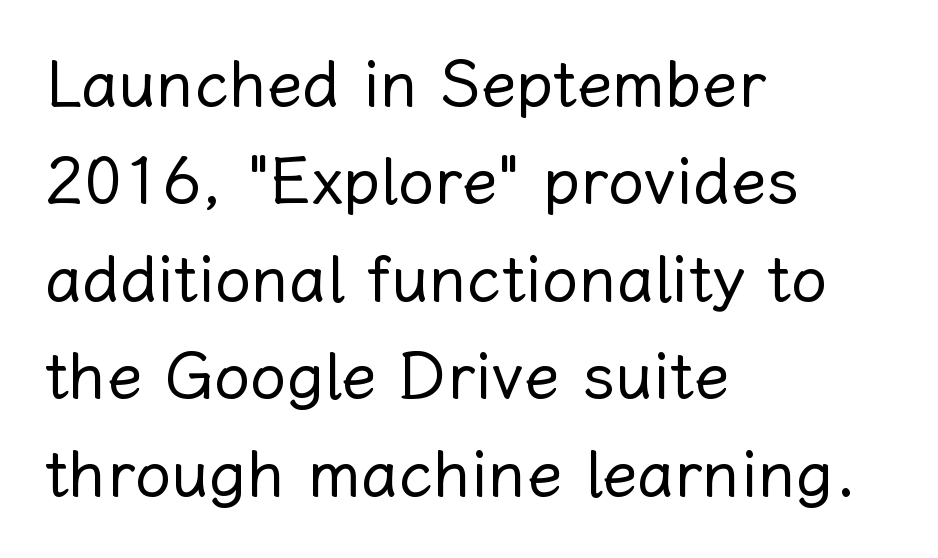
{"italic": "no", "bold": "no", "weight": "regular", "width": "normal", "stroke_contrast": "low", "x_height": "medium", "monospaced": "no", "underline": "no", "align": "left", "line_spacing": "normal", "line_spacing_ratio": 1.5, "letter_spacing": "normal", "letter_spacing_em": 0.0, "glyph_px": 65}
